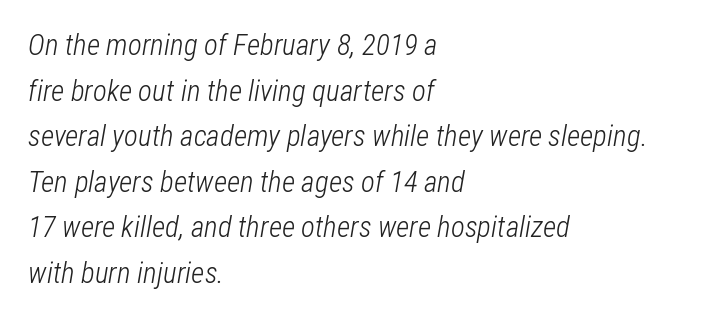
{"italic": "yes", "lean": "right", "slant_degrees": 12, "bold": "no", "weight": "light", "width": "condensed", "stroke_contrast": "low", "x_height": "medium", "monospaced": "no", "underline": "no", "align": "left", "line_spacing": "normal", "line_spacing_ratio": 1.57, "letter_spacing": "normal", "letter_spacing_em": 0.0, "glyph_px": 29}
